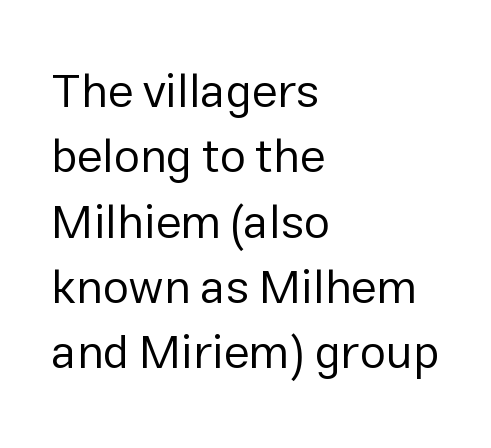
Clear beneath every line of the passage. You can tell it's not italic because the verticals are truly vertical. Does the type have serifs? No, each stem ends abruptly. Vertical spacing — default. Note the varied advance widths — an 'i' is clearly narrower than an 'm'. A student would call this left alignment; a typographer would say flush left, rag right.
